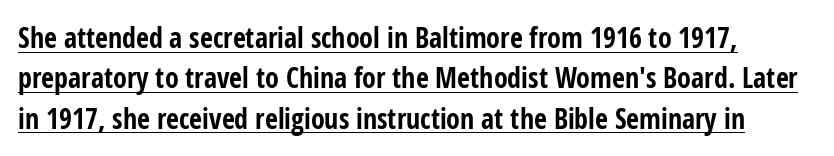
The image shows 28 px bold, condensed sans-serif type, upright; set normal line spacing (1.44x), normal letter spacing, underlined; low stroke contrast and a medium x-height.
